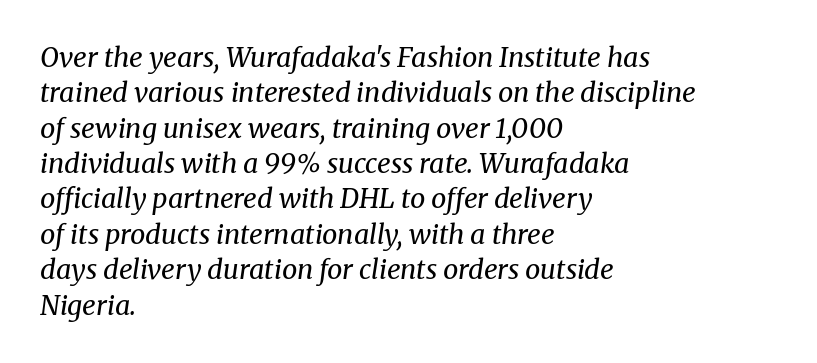
The image shows 27 px text type, italic (leaning right); set left-aligned, normal line spacing (1.31x), normal letter spacing, not underlined.
